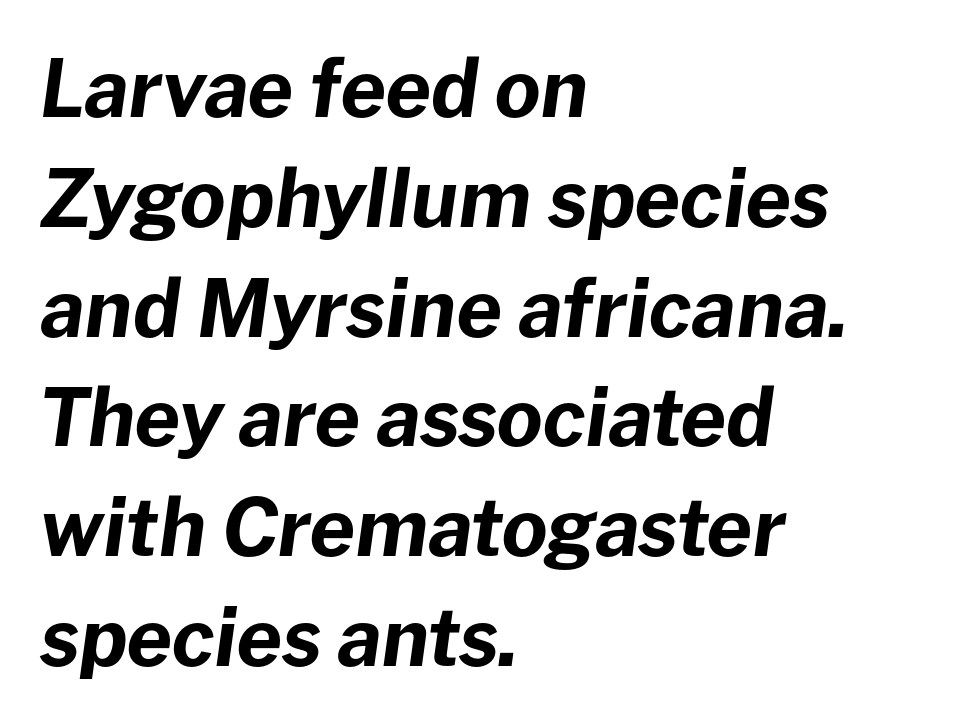
The image shows 79 px bold type, italic (leaning right); set left-aligned, normal line spacing (1.39x), normal letter spacing, not underlined; low stroke contrast and a medium x-height.
